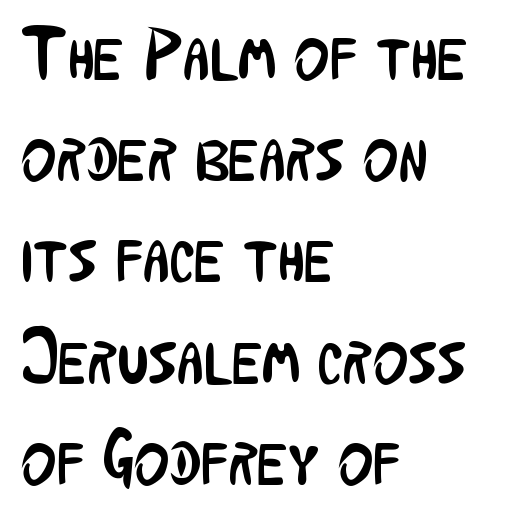
Q: Is the text bold? A: No.
Q: Is the text italic (slanted)? A: No, it is upright.
Q: Is the typeface a serif or a sans-serif typeface? A: Sans-serif.
Q: Is the text underlined? A: No.
Q: How is the paragraph aligned? A: Left-aligned.
Q: Is the spacing between letters normal or unusually wide? A: Normal.
Q: Is the spacing between lines tight, normal or loose? A: Normal.
Q: Width (condensed, normal, or wide)? A: Condensed.
Q: Stroke contrast? A: Low.
Q: x-height? A: Medium.
Q: Monospaced? A: No.
